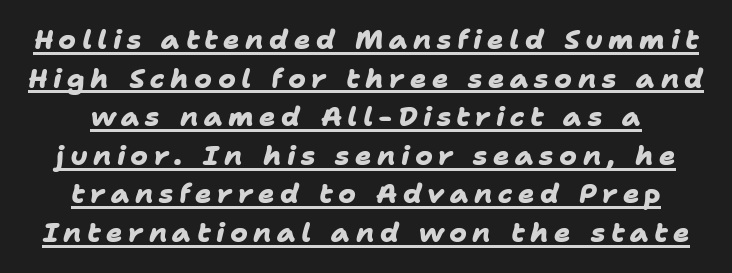
Underline: present. One glance says typical: line gaps are just what's usual. How heavy is the stroke? Heavy — this is a bold. This rendering widens character spacing well past its baseline value.
